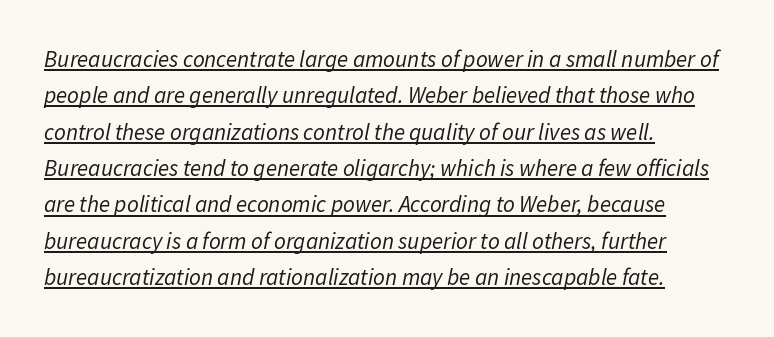
Q: Is the text bold? A: No.
Q: Is the text italic (slanted)? A: Yes, it leans right by about 11 degrees.
Q: Is the text underlined? A: Yes.
Q: How is the paragraph aligned? A: Left-aligned.
Q: Is the spacing between letters normal or unusually wide? A: Normal.
Q: Is the spacing between lines tight, normal or loose? A: Normal.
